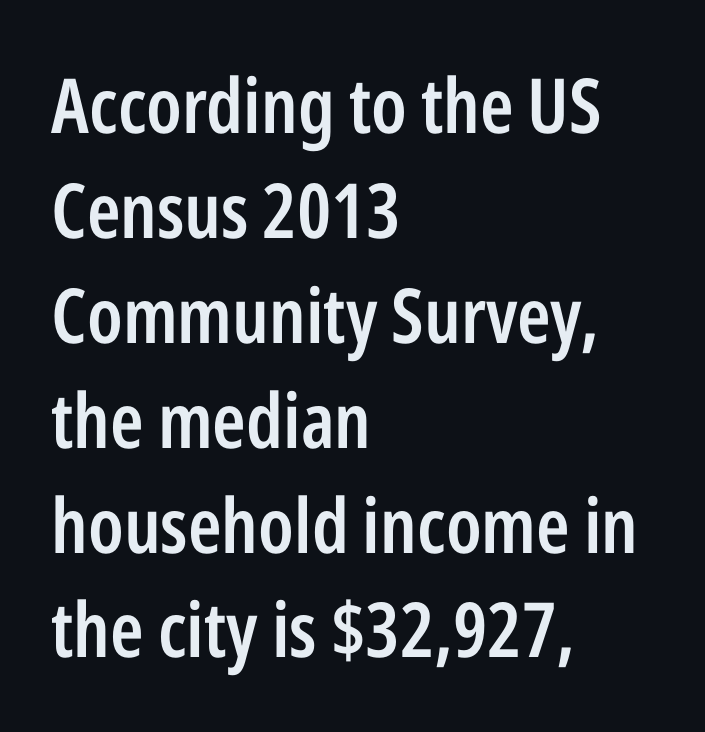
The image shows 76 px semibold, condensed sans-serif type, upright; set left-aligned, normal line spacing (1.38x), normal letter spacing, not underlined; low stroke contrast and a medium x-height.
